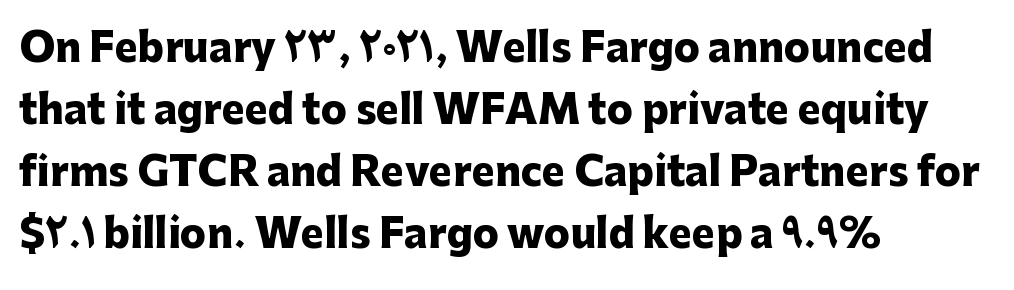
Q: Is the text bold? A: Yes.
Q: Is the text italic (slanted)? A: No, it is upright.
Q: Is the typeface a serif or a sans-serif typeface? A: Sans-serif.
Q: Is the text underlined? A: No.
Q: How is the paragraph aligned? A: Left-aligned.
Q: Is the spacing between letters normal or unusually wide? A: Normal.
Q: Is the spacing between lines tight, normal or loose? A: Normal.
Q: Width (condensed, normal, or wide)? A: Normal.
Q: Stroke contrast? A: Low.
Q: x-height? A: Medium.
Q: Monospaced? A: No.
